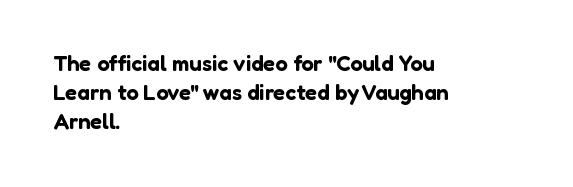
Q: Is the text italic (slanted)? A: No, it is upright.
Q: Is the text underlined? A: No.
Q: How is the paragraph aligned? A: Left-aligned.
Q: Is the spacing between letters normal or unusually wide? A: Normal.
Q: Is the spacing between lines tight, normal or loose? A: Normal.
